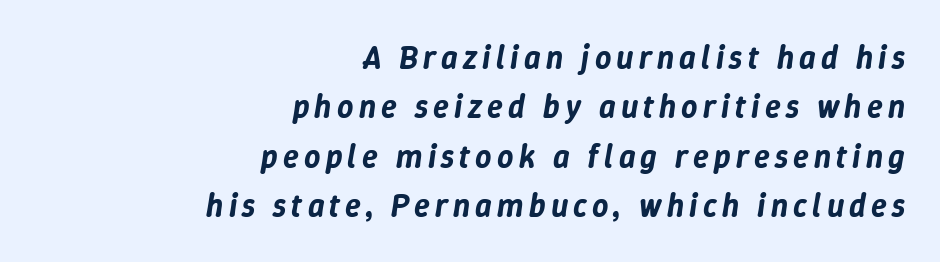
Q: Is the text italic (slanted)? A: Yes, it leans right by about 9 degrees.
Q: Is the text underlined? A: No.
Q: How is the paragraph aligned? A: Right-aligned.
Q: Is the spacing between lines tight, normal or loose? A: Normal.
Q: Width (condensed, normal, or wide)? A: Normal.
Q: Stroke contrast? A: Low.
Q: x-height? A: Medium.
Q: Monospaced? A: No.
